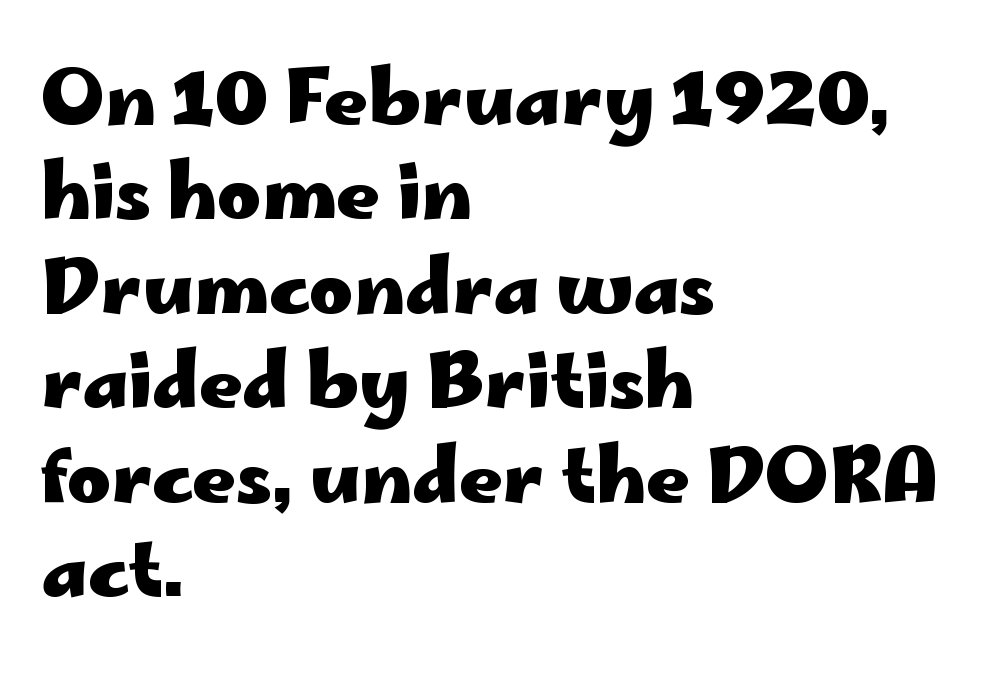
Character widths vary here, with narrow letters taking less room than wide ones. Compared with typical body copy, the letter spacing here is the same. Leftover space on each line is placed entirely after the last word. Does the leading feel generous? No, just average.
